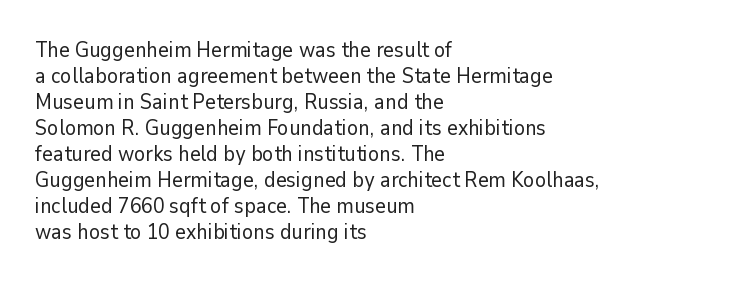
{"italic": "no", "bold": "no", "underline": "no", "align": "left", "line_spacing_ratio": 1.24, "letter_spacing": "normal", "letter_spacing_em": 0.0, "glyph_px": 21}
